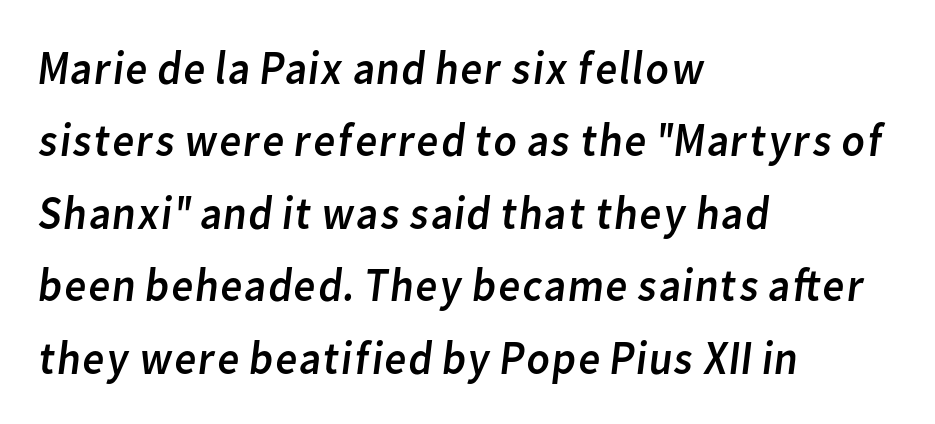
The image shows 48 px regular-weight sans-serif type; set left-aligned, normal line spacing (1.51x), normal letter spacing, not underlined; low stroke contrast and a medium x-height.
